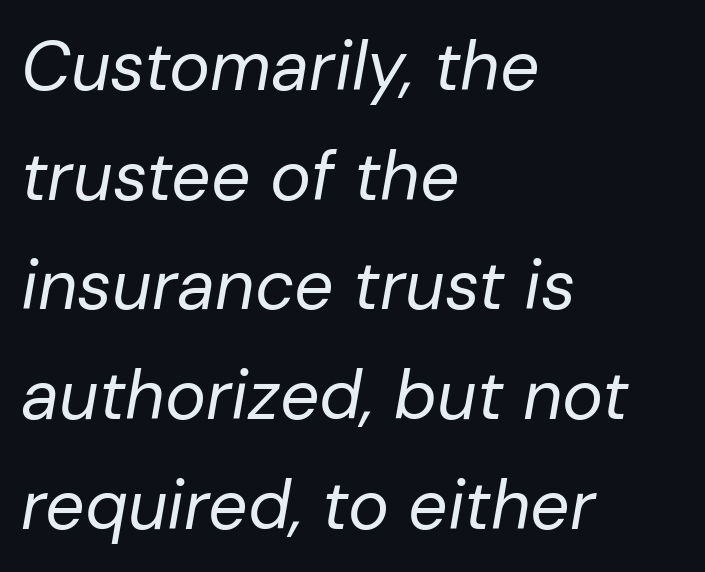
The image shows 69 px regular-weight type, italic (leaning right); set left-aligned, normal line spacing (1.59x), normal letter spacing, not underlined; low stroke contrast and a medium x-height.
